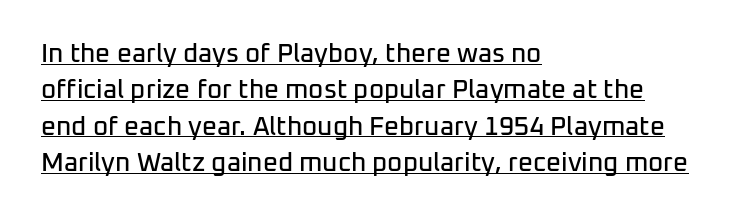
Descenders here cross a horizontal rule under the line. There is no visible air inserted between adjacent glyphs. Caption: multi-line text, flush left, ragged right. In terms of leading, this rendering sits right in the middle. Posture: vertical.
